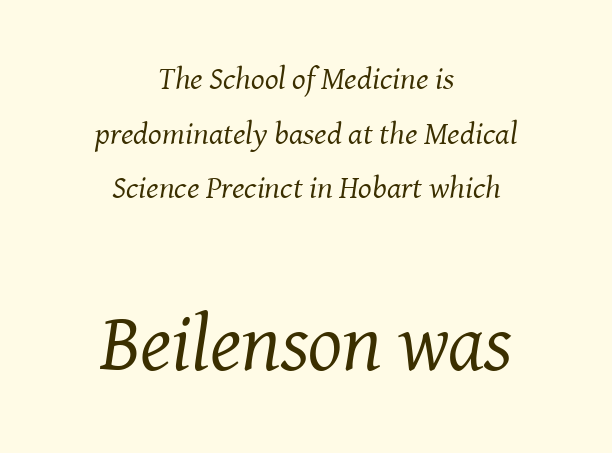
The font family rendered here belongs to the serif group. Do the characters align in a grid? No, the font is proportional. Look at the glyph heights: the lower group is clearly the bigger setting. The setting favours the middle, as headings and verse often do. Stroke thickness stays within the range of a standard reading face or lighter. The rendering applies a slant to the glyphs.
